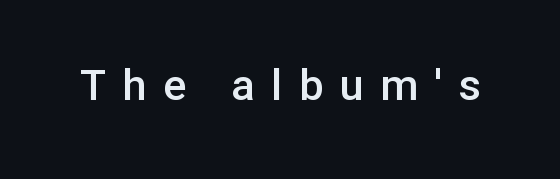
{"serif": "no", "italic": "no", "bold": "semi", "weight": "semibold", "width": "normal", "stroke_contrast": "low", "x_height": "medium", "monospaced": "no", "underline": "no", "letter_spacing": "wide", "letter_spacing_em": 0.39, "glyph_px": 43}
